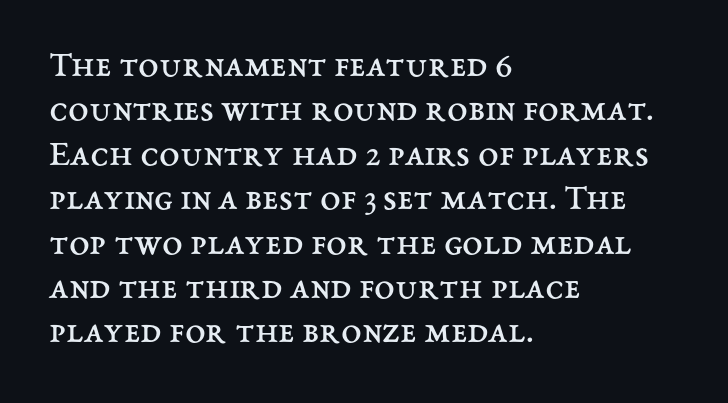
{"italic": "no", "bold": "no", "weight": "regular", "width": "normal", "stroke_contrast": "medium", "x_height": "medium", "monospaced": "no", "underline": "no", "align": "left", "line_spacing_ratio": 1.2, "letter_spacing": "normal", "letter_spacing_em": 0.0, "glyph_px": 37}
